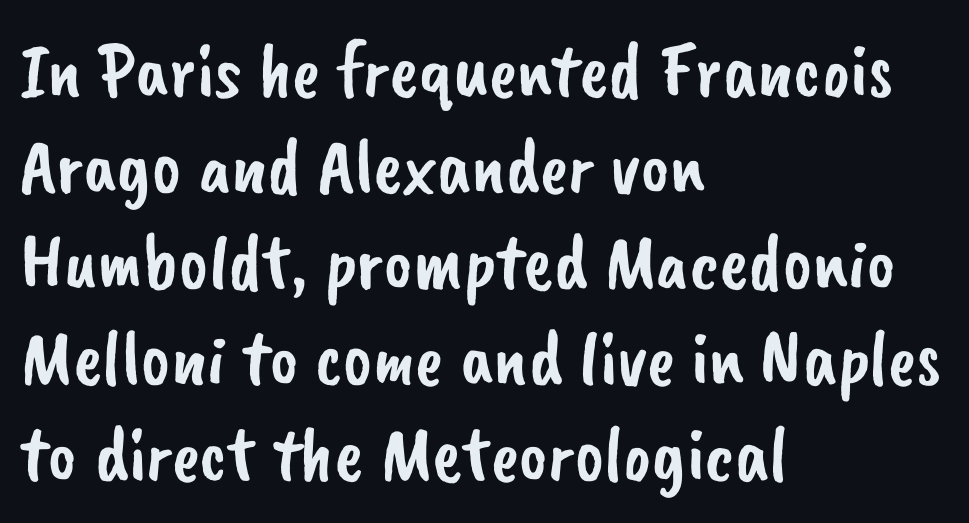
The image shows 78 px sans-serif type; set left-aligned, line spacing 1.23x, normal letter spacing, not underlined; low stroke contrast and a small x-height.
